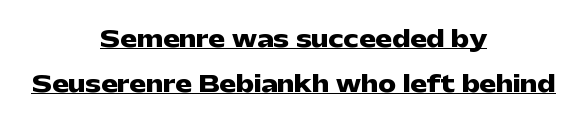
Q: Is the text bold? A: Yes.
Q: Is the text italic (slanted)? A: No, it is upright.
Q: Is the text underlined? A: Yes.
Q: How is the paragraph aligned? A: Centered.
Q: Is the spacing between letters normal or unusually wide? A: Normal.
Q: Is the spacing between lines tight, normal or loose? A: Loose.
